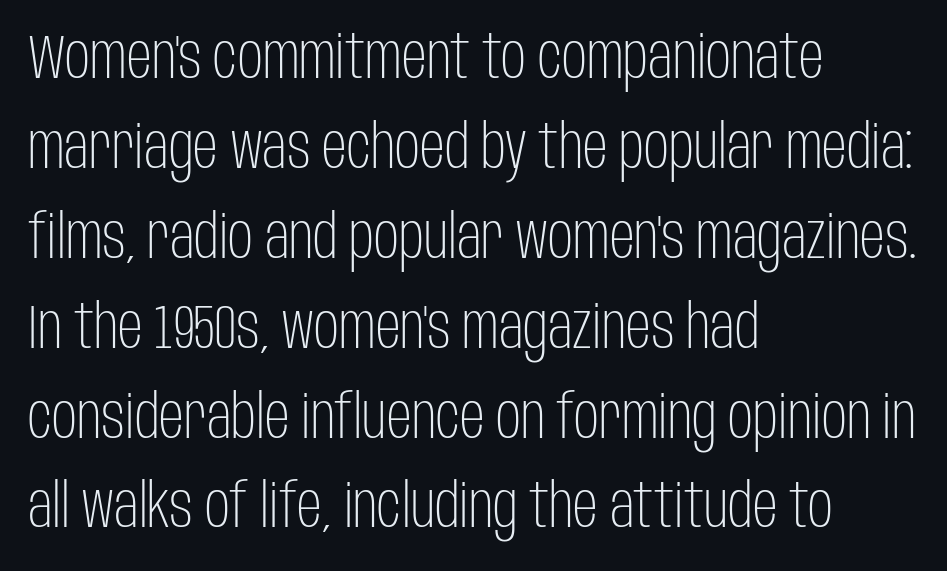
The paragraph shown leans on its left margin. A sans-serif font was chosen for this passage. Vertically, the passage feels balanced, rows spaced as you'd expect. Spacing between characters is what you'd get straight out of the box. Italic? Not at all — the glyphs are vertical. Words float on clear page, feet unadorned.
